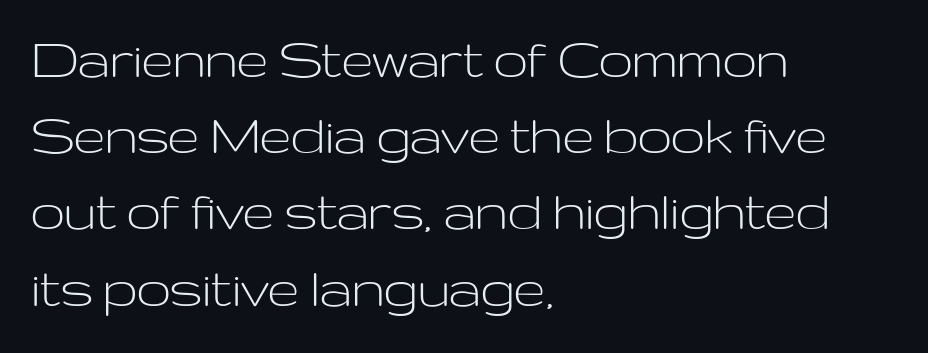
Q: Is the text bold? A: No.
Q: Is the text italic (slanted)? A: No, it is upright.
Q: Is the typeface a serif or a sans-serif typeface? A: Sans-serif.
Q: Is the text underlined? A: No.
Q: How is the paragraph aligned? A: Left-aligned.
Q: Is the spacing between letters normal or unusually wide? A: Normal.
Q: Is the spacing between lines tight, normal or loose? A: Normal.
Q: Width (condensed, normal, or wide)? A: Wide.
Q: Stroke contrast? A: Low.
Q: x-height? A: Medium.
Q: Monospaced? A: No.
